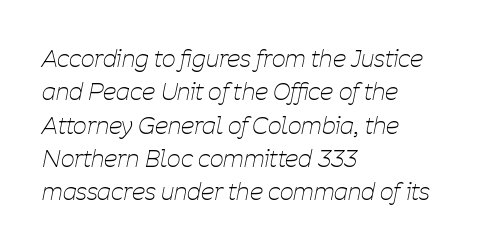
Bare-footed words on every line. What stands out about the letter spacing? Nothing — it is the standard amount. A typesetter would mark this as italic. These lines sit exactly where default settings would place them. Line starts are locked; line ends wander. Weight class: somewhere from thin through regular.
